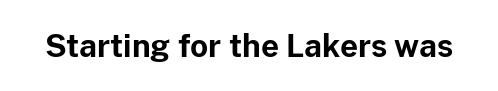
{"serif": "no", "italic": "no", "bold": "yes", "weight": "bold", "width": "normal", "stroke_contrast": "low", "x_height": "medium", "monospaced": "no", "underline": "no", "letter_spacing": "normal", "letter_spacing_em": 0.0, "glyph_px": 31}
